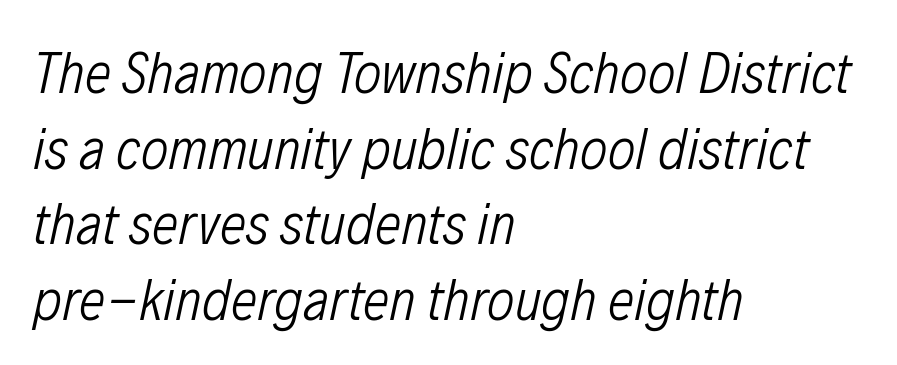
The image shows 59 px light, condensed type, italic (leaning right); set left-aligned, normal line spacing (1.28x), normal letter spacing, not underlined; low stroke contrast and a medium x-height.
